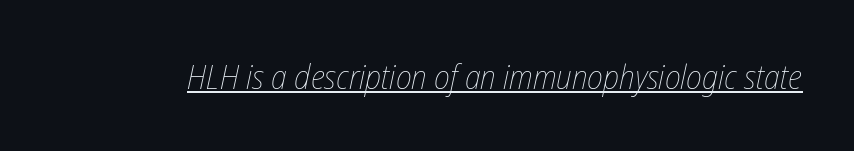
{"italic": "yes", "lean": "right", "slant_degrees": 12, "bold": "no", "weight": "thin", "width": "condensed", "stroke_contrast": "low", "x_height": "medium", "monospaced": "no", "underline": "yes", "letter_spacing": "normal", "letter_spacing_em": 0.0, "glyph_px": 34}
